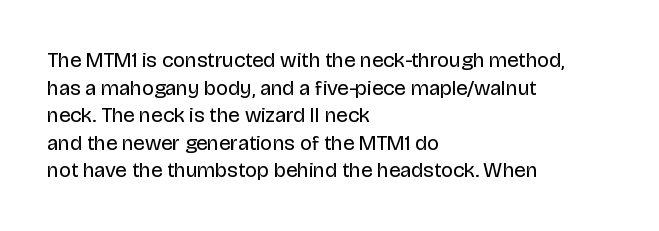
Teacher's note: observe the even left margin — that is flush-left alignment. The line texture is even and compact thanks to regular tracking. The lettering stays uniformly vertical, giving the passage a roman look. The baseline area is clear.
